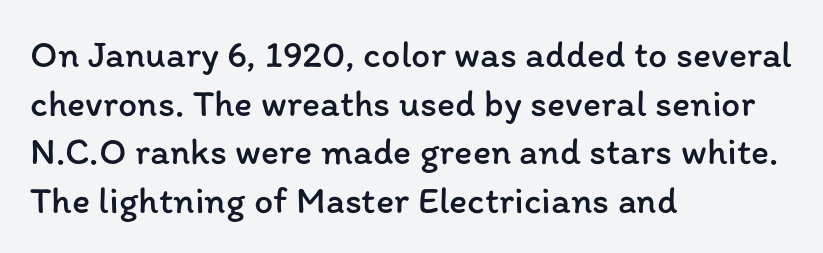
The image shows 38 px regular-weight type, upright; set left-aligned, normal line spacing (1.28x), normal letter spacing, not underlined; low stroke contrast and a medium x-height.
